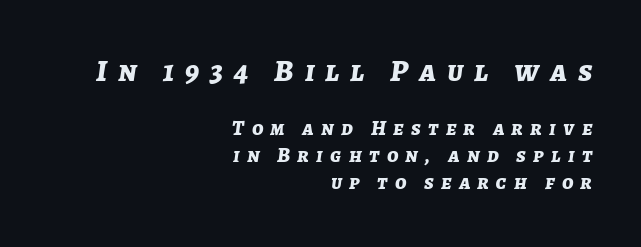
{"italic": "yes", "lean": "right", "slant_degrees": 7, "bold": "yes", "weight": "bold", "width": "normal", "stroke_contrast": "low", "x_height": "medium", "monospaced": "no", "underline": "no", "align": "right", "line_spacing": "normal", "line_spacing_ratio": 1.28, "letter_spacing": "wide", "letter_spacing_em": 0.35, "larger_block": "first", "size_ratio": 1.48, "glyph_px": 31}
